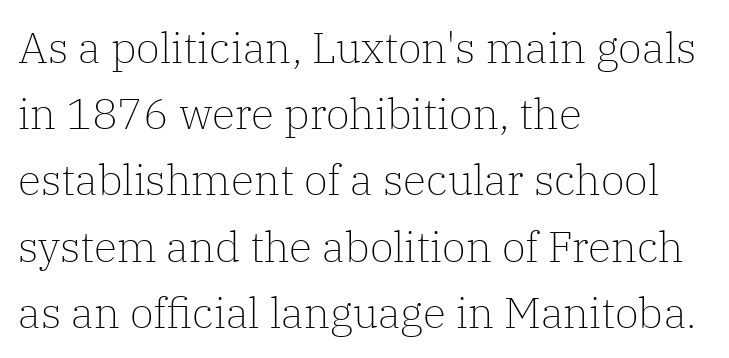
Where is the straight margin? On the left. One glance says typical: line gaps are just what's usual. Looks like regular typesetting: each glyph gets only the width it needs. The strokes are not fattened; the text isn't bold. The strip under each line holds only bare page. The type sits square on the baseline with zero lean.
